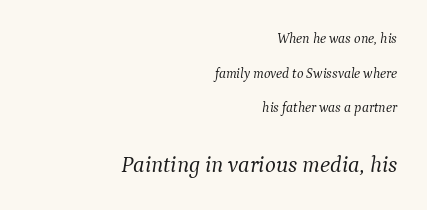
{"italic": "yes", "lean": "right", "slant_degrees": 9, "bold": "no", "underline": "no", "align": "right", "line_spacing": "loose", "line_spacing_ratio": 2.47, "letter_spacing": "normal", "letter_spacing_em": 0.0, "larger_block": "second", "size_ratio": 1.64, "glyph_px": 23}
